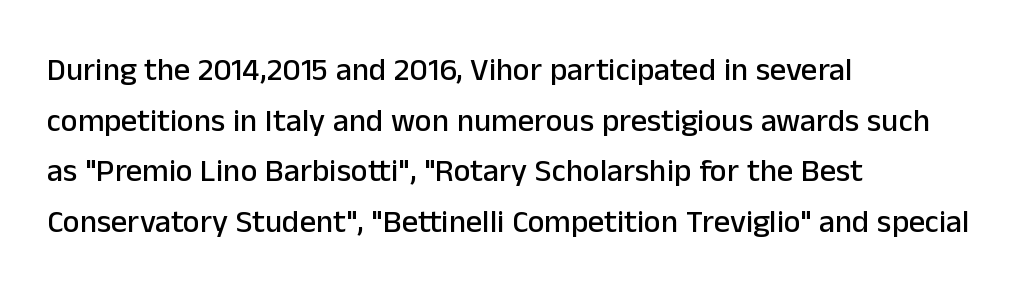
{"serif": "no", "italic": "no", "width": "normal", "stroke_contrast": "low", "x_height": "medium", "monospaced": "no", "underline": "no", "align": "left", "line_spacing": "normal", "line_spacing_ratio": 1.58, "letter_spacing": "normal", "letter_spacing_em": 0.0, "glyph_px": 32}
